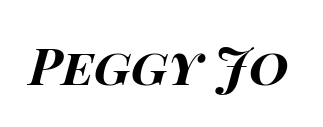
{"italic": "yes", "lean": "right", "slant_degrees": 15, "bold": "yes", "weight": "bold", "width": "wide", "stroke_contrast": "high", "x_height": "large", "monospaced": "no", "underline": "no", "letter_spacing": "normal", "letter_spacing_em": 0.0, "glyph_px": 51}
